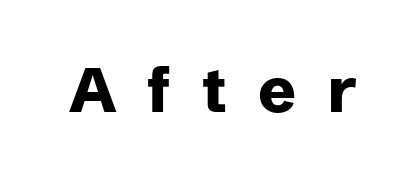
Q: Is the text bold? A: Yes.
Q: Is the text italic (slanted)? A: No, it is upright.
Q: Is the typeface a serif or a sans-serif typeface? A: Sans-serif.
Q: Is the text underlined? A: No.
Q: Is the spacing between letters normal or unusually wide? A: Unusually wide.
Q: Width (condensed, normal, or wide)? A: Normal.
Q: Stroke contrast? A: Low.
Q: x-height? A: Medium.
Q: Monospaced? A: No.
